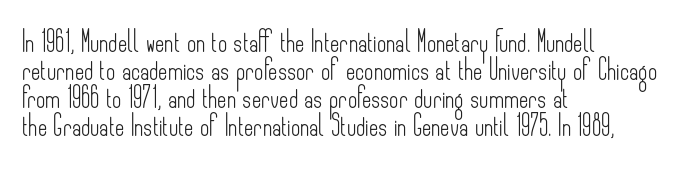
{"italic": "no", "bold": "no", "underline": "no", "align": "left", "line_spacing": "normal", "line_spacing_ratio": 1.4, "letter_spacing": "normal", "letter_spacing_em": 0.0, "glyph_px": 20}
